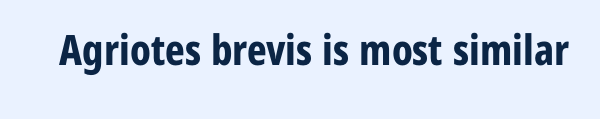
Honestly, there is no underline to notice here at all. This is heavy type, rendered in bold. Posture: upright roman. The designer went with a sans here, leaving each stem footless. This sample uses plain, unmodified letter spacing. You could not count columns in this text — the font is proportionally spaced.
